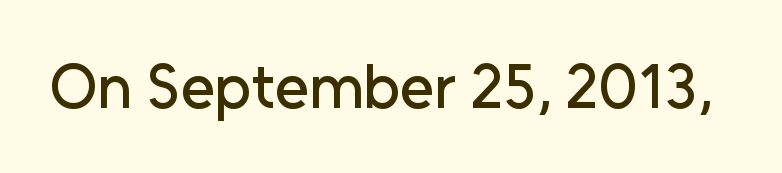
The image shows 62 px sans-serif type, upright; set normal letter spacing, not underlined; low stroke contrast and a medium x-height.
